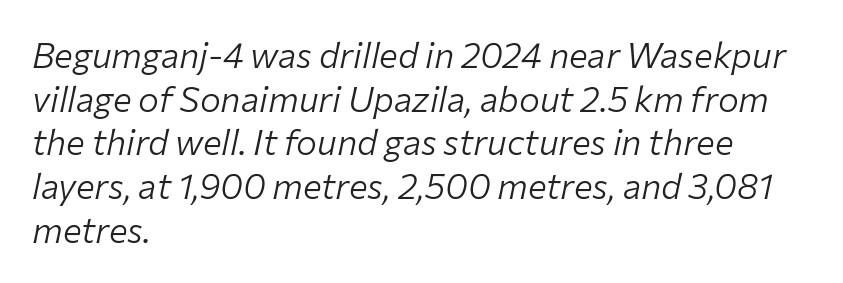
Underline: absent. Nothing heavy about these letters — not bold at all. Note the varied advance widths — an 'i' is clearly narrower than an 'm'. Looking at the ascenders, they clearly lean. The leading is moderate, giving the passage an even texture.
